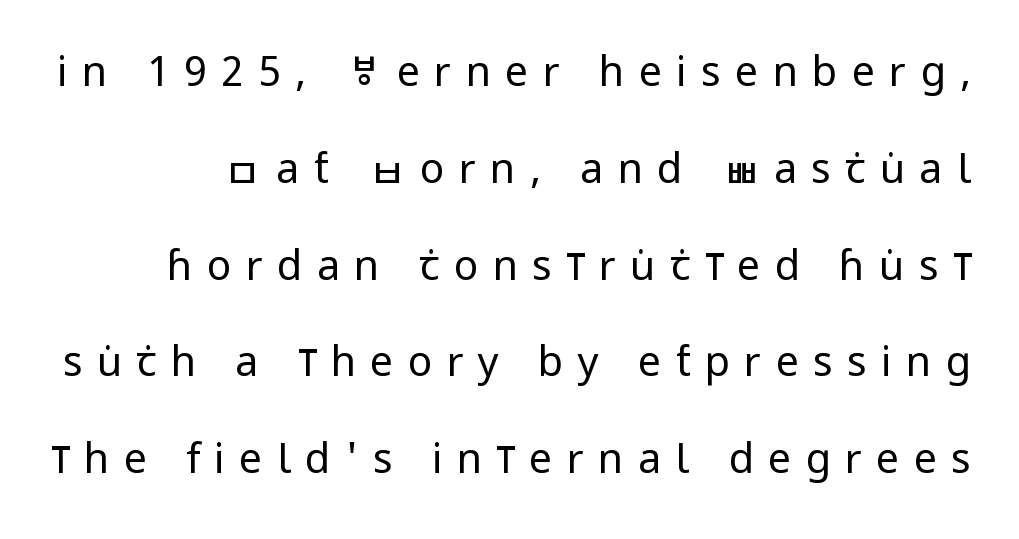
The image shows 41 px regular-weight, condensed sans-serif type, upright; set loose line spacing (2.36x), unusually wide letter spacing (+0.35 em), not underlined; low stroke contrast and a large x-height.
